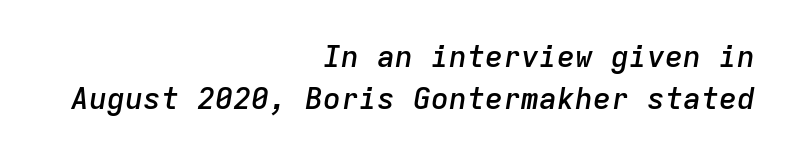
{"italic": "yes", "lean": "right", "slant_degrees": 9, "bold": "semi", "weight": "semibold", "width": "normal", "stroke_contrast": "low", "x_height": "medium", "monospaced": "yes", "underline": "no", "align": "right", "line_spacing": "normal", "line_spacing_ratio": 1.41, "letter_spacing": "normal", "letter_spacing_em": 0.0, "glyph_px": 30}
